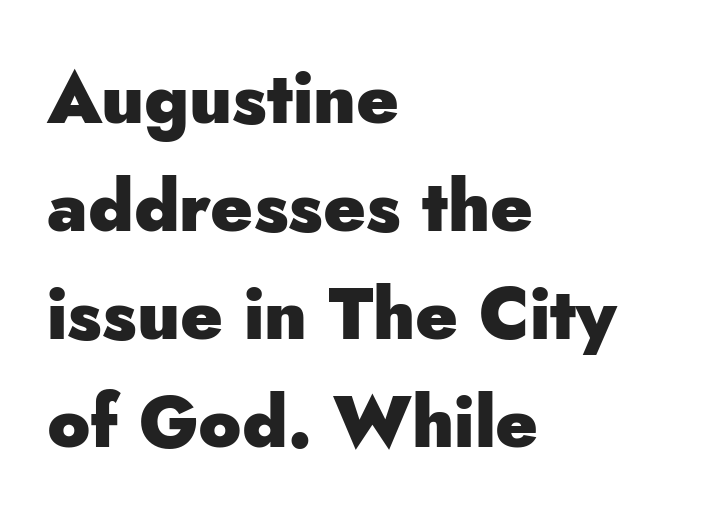
{"serif": "no", "italic": "no", "bold": "yes", "weight": "heavy", "width": "normal", "stroke_contrast": "low", "x_height": "small", "monospaced": "no", "underline": "no", "align": "left", "line_spacing": "normal", "line_spacing_ratio": 1.52, "letter_spacing": "normal", "letter_spacing_em": 0.0, "glyph_px": 71}
